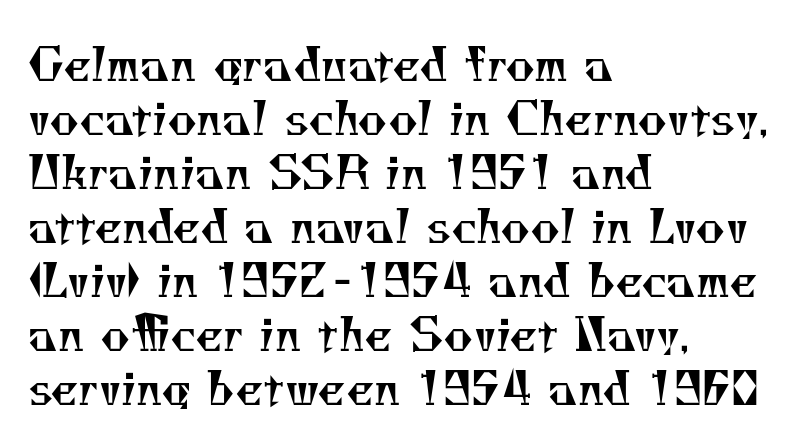
{"serif": "yes", "bold": "no", "weight": "regular", "width": "normal", "stroke_contrast": "medium", "x_height": "small", "monospaced": "no", "underline": "no", "align": "left", "line_spacing_ratio": 1.2, "letter_spacing": "normal", "letter_spacing_em": 0.0, "glyph_px": 45}
